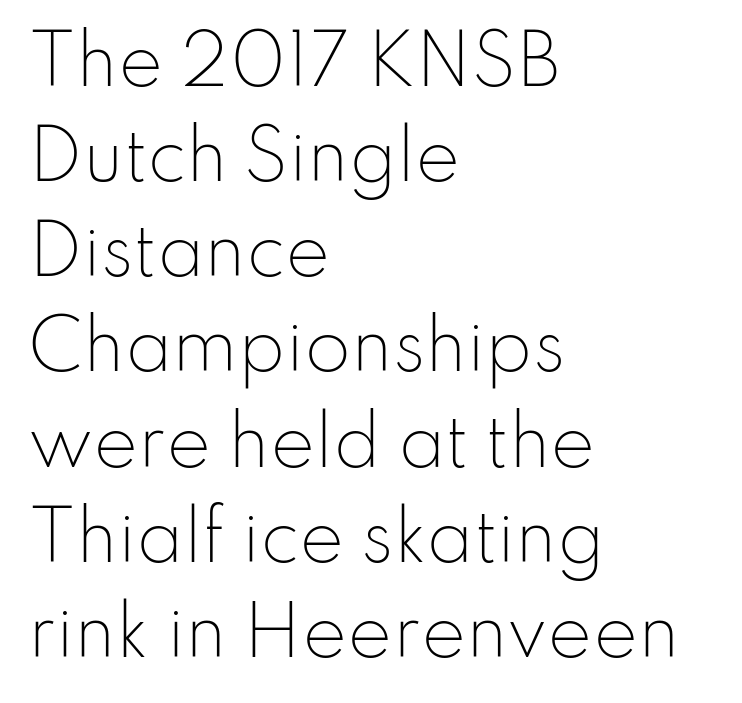
Q: Is the text bold? A: No.
Q: Is the text italic (slanted)? A: No, it is upright.
Q: Is the typeface a serif or a sans-serif typeface? A: Sans-serif.
Q: Is the text underlined? A: No.
Q: How is the paragraph aligned? A: Left-aligned.
Q: Is the spacing between letters normal or unusually wide? A: Normal.
Q: Is the spacing between lines tight, normal or loose? A: Normal.
Q: Width (condensed, normal, or wide)? A: Normal.
Q: Stroke contrast? A: Low.
Q: x-height? A: Small.
Q: Monospaced? A: No.
